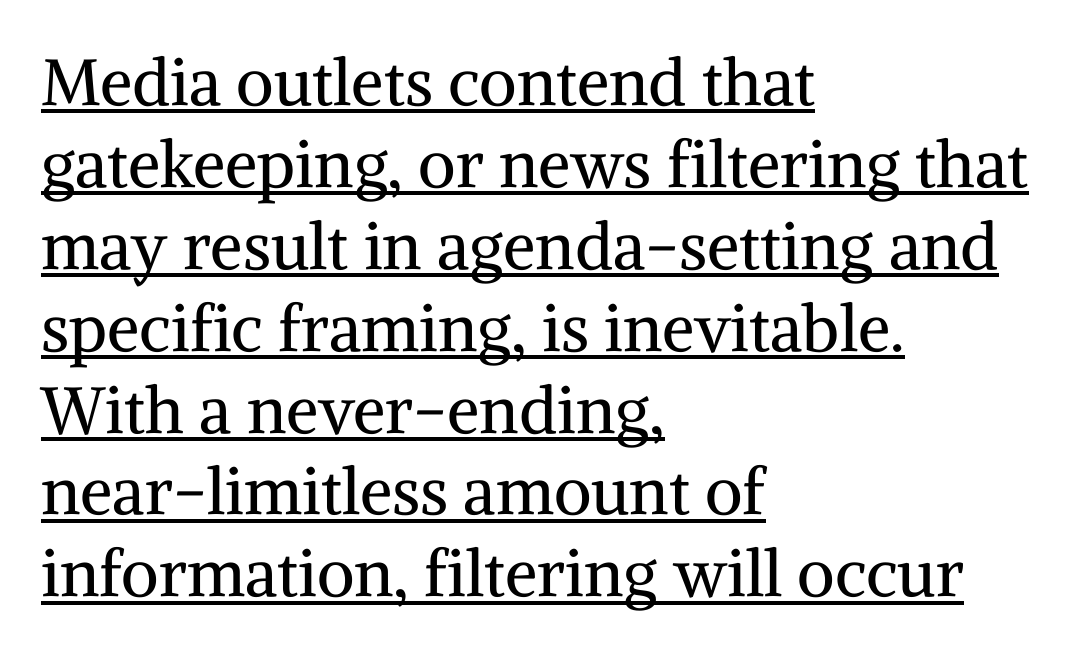
Q: Is the text bold? A: No.
Q: Is the text italic (slanted)? A: No, it is upright.
Q: Is the typeface a serif or a sans-serif typeface? A: Serif.
Q: Is the text underlined? A: Yes.
Q: How is the paragraph aligned? A: Left-aligned.
Q: Is the spacing between letters normal or unusually wide? A: Normal.
Q: Is the spacing between lines tight, normal or loose? A: Normal.
Q: Width (condensed, normal, or wide)? A: Normal.
Q: Stroke contrast? A: Medium.
Q: x-height? A: Medium.
Q: Monospaced? A: No.
